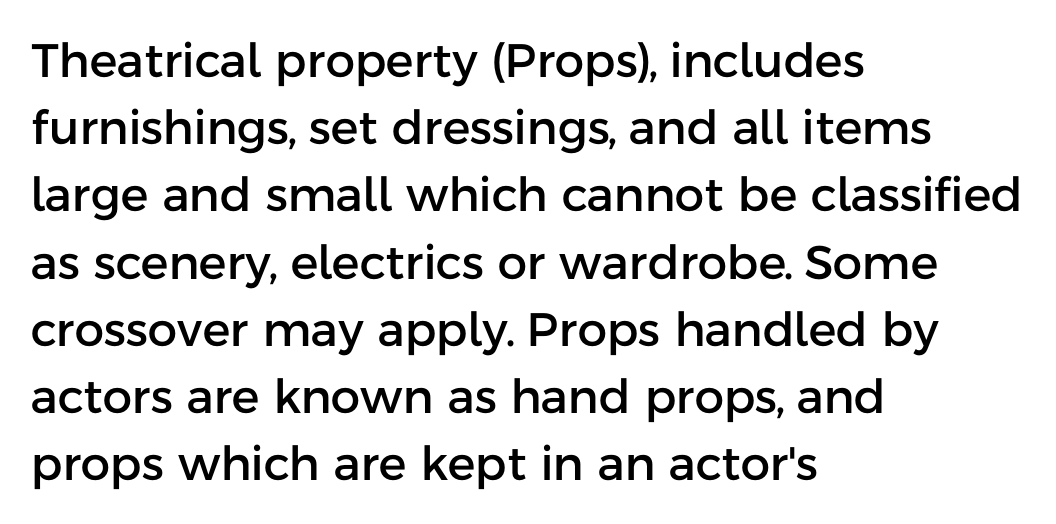
Q: Is the text italic (slanted)? A: No, it is upright.
Q: Is the typeface a serif or a sans-serif typeface? A: Sans-serif.
Q: Is the text underlined? A: No.
Q: How is the paragraph aligned? A: Left-aligned.
Q: Is the spacing between letters normal or unusually wide? A: Normal.
Q: Is the spacing between lines tight, normal or loose? A: Normal.
Q: Width (condensed, normal, or wide)? A: Normal.
Q: Stroke contrast? A: Low.
Q: x-height? A: Medium.
Q: Monospaced? A: No.
